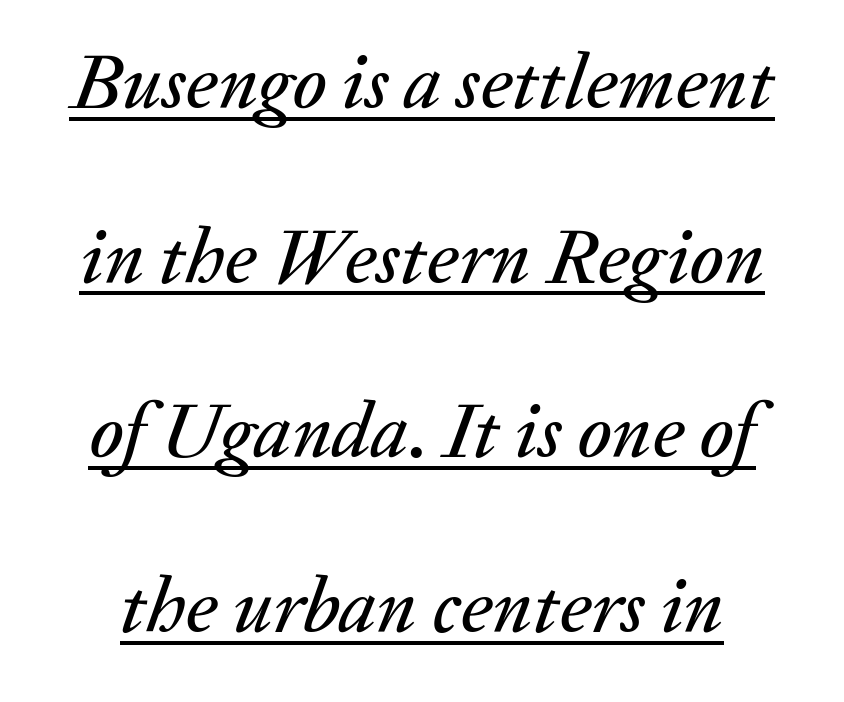
Q: Is the text italic (slanted)? A: Yes, it leans right by about 20 degrees.
Q: Is the text underlined? A: Yes.
Q: Is the spacing between letters normal or unusually wide? A: Normal.
Q: Is the spacing between lines tight, normal or loose? A: Loose.
Q: Width (condensed, normal, or wide)? A: Normal.
Q: Stroke contrast? A: Medium.
Q: x-height? A: Medium.
Q: Monospaced? A: No.
